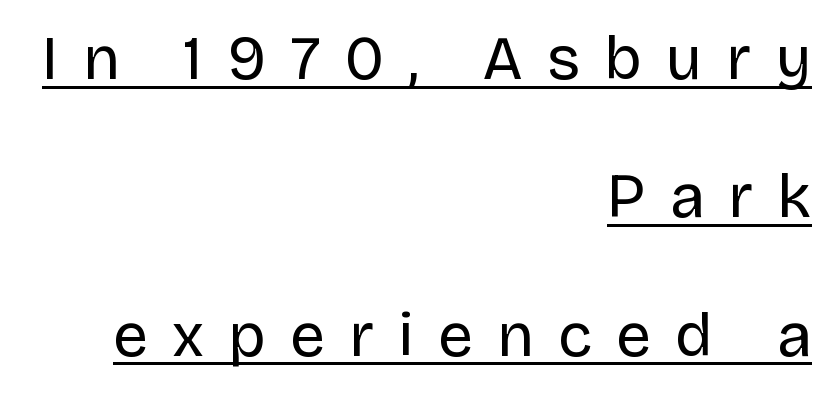
The image shows 62 px regular-weight sans-serif type, upright; set right-aligned, loose line spacing (2.23x), unusually wide letter spacing (+0.39 em), underlined; low stroke contrast and a large x-height.
